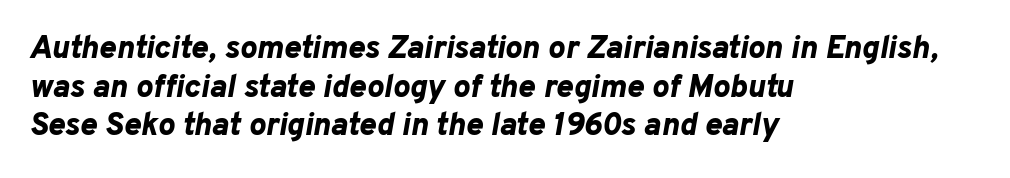
The image shows 32 px bold type, italic (leaning right); set left-aligned, line spacing 1.21x, normal letter spacing, not underlined; low stroke contrast and a medium x-height.
